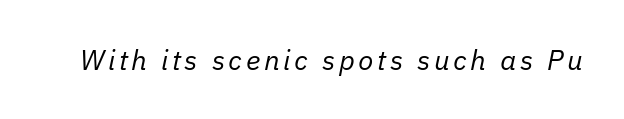
{"italic": "yes", "lean": "right", "slant_degrees": 11, "bold": "no", "weight": "regular", "width": "normal", "stroke_contrast": "low", "x_height": "medium", "monospaced": "no", "underline": "no", "glyph_px": 28}
